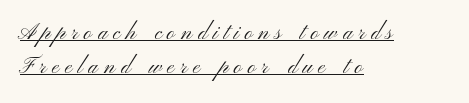
Honestly, the underline is the first thing you notice here. A typesetter would call this heavily tracked-out type. What's the leading like? Ordinary, nothing unusual. A quiet, ordinary-to-light weight characterises the typeface.
